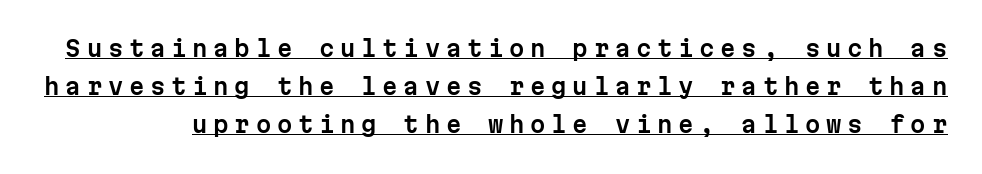
{"italic": "no", "underline": "yes", "line_spacing_ratio": 1.73, "letter_spacing": "wide", "letter_spacing_em": 0.26, "glyph_px": 22}
